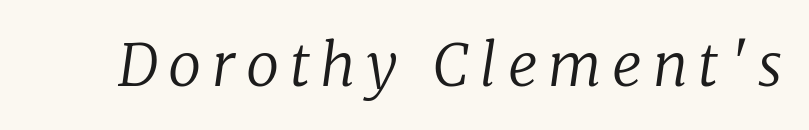
{"serif": "yes", "italic": "yes", "lean": "right", "slant_degrees": 8, "bold": "no", "weight": "regular", "width": "normal", "stroke_contrast": "low", "x_height": "medium", "monospaced": "no", "underline": "no", "glyph_px": 59}
